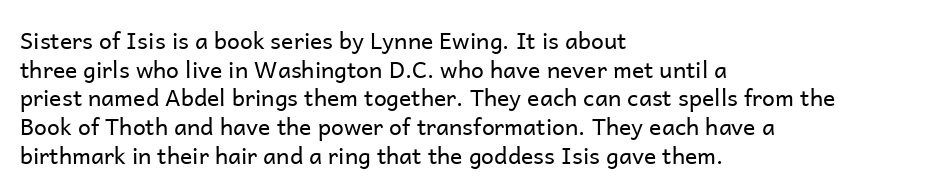
The image shows 23 px text type, upright; set left-aligned, normal line spacing (1.25x), normal letter spacing, not underlined.
